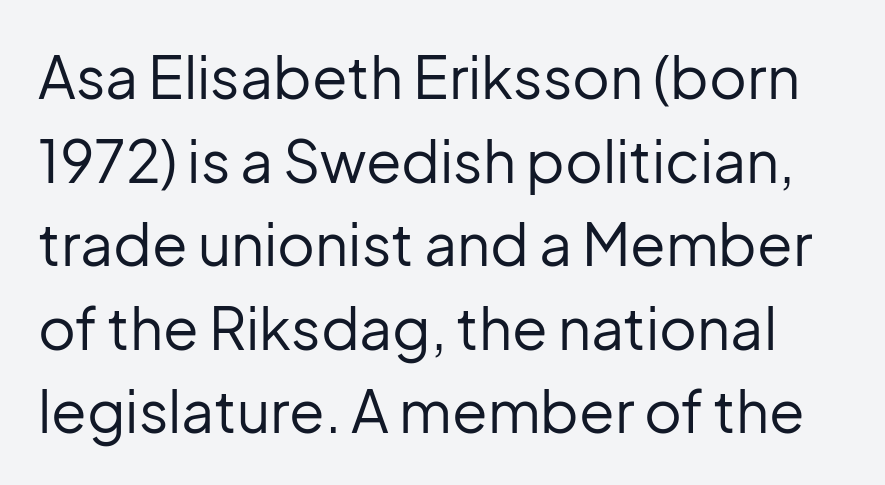
The image shows 58 px regular-weight sans-serif type, upright; set normal line spacing (1.44x), normal letter spacing, not underlined; low stroke contrast and a medium x-height.
